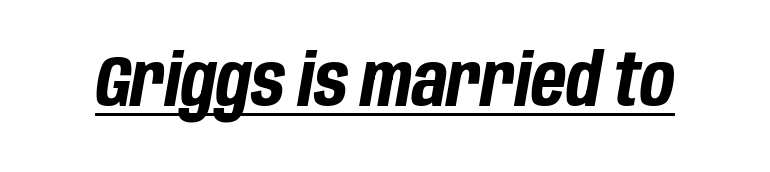
{"italic": "yes", "lean": "right", "slant_degrees": 10, "bold": "yes", "weight": "bold", "width": "condensed", "stroke_contrast": "low", "x_height": "large", "monospaced": "no", "underline": "yes", "letter_spacing": "normal", "letter_spacing_em": 0.0, "glyph_px": 72}
